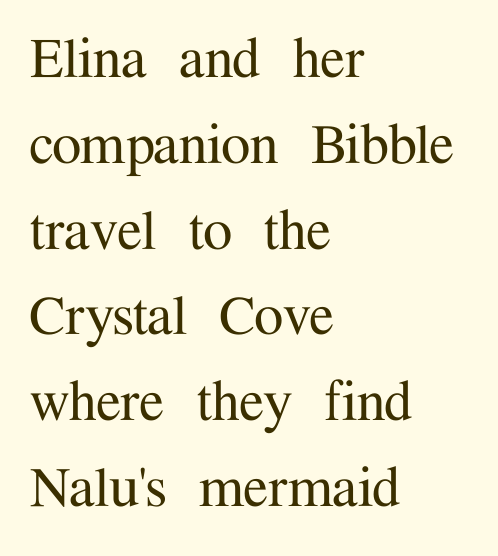
The image shows 66 px serif type, upright; set left-aligned, normal line spacing (1.3x), normal letter spacing, not underlined; medium stroke contrast and a medium x-height.
